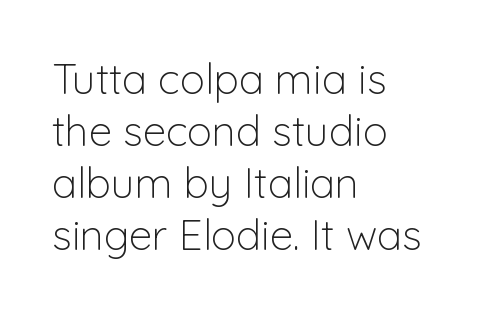
Q: Is the text bold? A: No.
Q: Is the text italic (slanted)? A: No, it is upright.
Q: Is the typeface a serif or a sans-serif typeface? A: Sans-serif.
Q: Is the text underlined? A: No.
Q: How is the paragraph aligned? A: Left-aligned.
Q: Is the spacing between letters normal or unusually wide? A: Normal.
Q: Width (condensed, normal, or wide)? A: Normal.
Q: Stroke contrast? A: Low.
Q: x-height? A: Medium.
Q: Monospaced? A: No.
